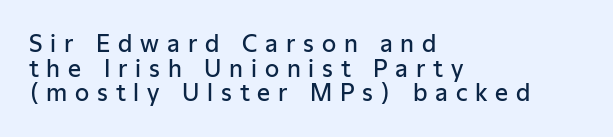
You could barely slide anything between these rows. The face used here is a semibold: visibly heavier than regular, lighter than bold. Rendered with straight, roman letterforms. Horizontal alignment here is leftward, the default for most running prose. Short note: letters widely spaced. Clear beneath every line of the passage.
